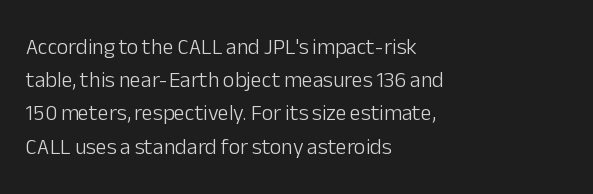
Tall strokes in this sample are plumb rather than angled. Weight: regular or lighter. Tracking value appears to be zero — textbook default spacing. The passage shown stacks its lines at a standard gap. The lines in this sample share a left origin and differ only in where they stop. Anything drawn beneath the words? Only blank space.
